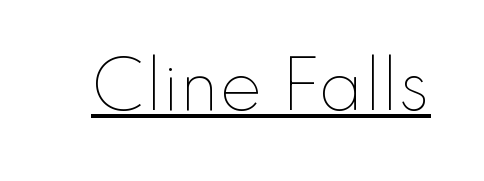
The rendering keeps characters at their native spacing. This sample has the flowing, uneven cadence of proportional lettering. Quick note: underline on. Characters remain perfectly vertical along every line.
